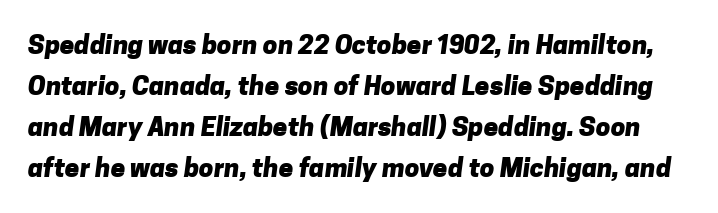
Q: Is the text bold? A: Yes.
Q: Is the text underlined? A: No.
Q: Is the spacing between letters normal or unusually wide? A: Normal.
Q: Is the spacing between lines tight, normal or loose? A: Normal.
